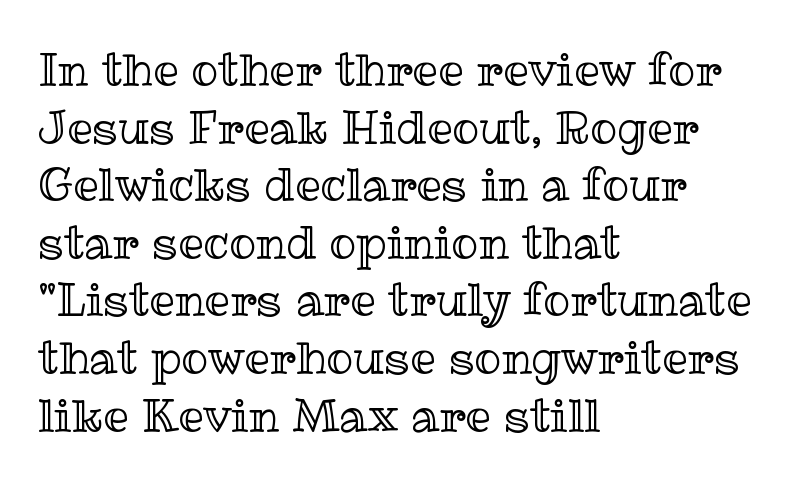
The image shows 45 px text type, upright; set left-aligned, normal line spacing (1.28x), normal letter spacing, not underlined; a medium x-height.
